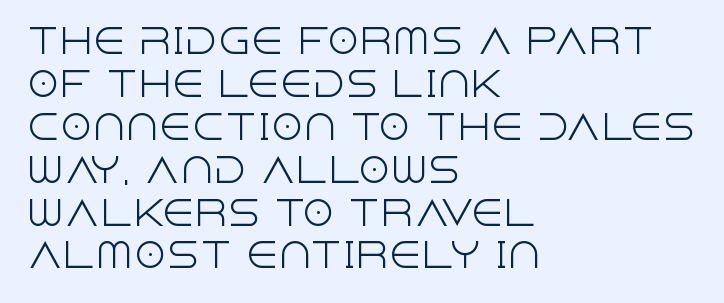
Is this a heavy cut? Hardly; it is regular or lighter. A typesetter would label this face a sans. The leading is moderate, giving the passage an even texture. Characters follow at the spacing the type designer built in. These lines were composed using upright roman letters. The passage shown is not underscored anywhere.
